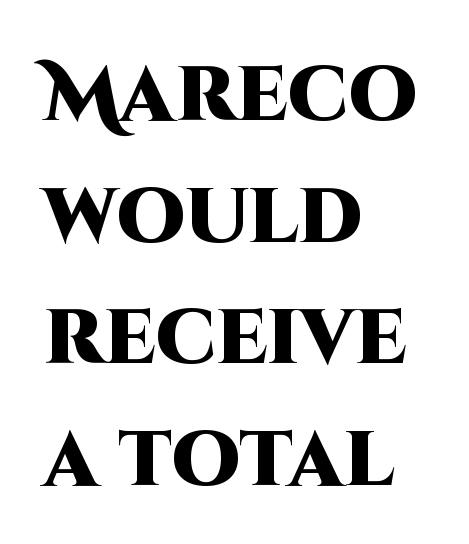
{"serif": "no", "italic": "no", "bold": "yes", "weight": "heavy", "width": "normal", "stroke_contrast": "high", "x_height": "large", "monospaced": "no", "underline": "no", "align": "left", "line_spacing": "normal", "line_spacing_ratio": 1.58, "letter_spacing": "normal", "letter_spacing_em": 0.0, "glyph_px": 77}
